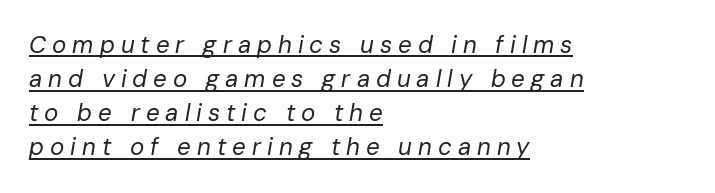
The image shows 24 px text type, italic (leaning right); set left-aligned, normal line spacing (1.42x), unusually wide letter spacing (+0.25 em), underlined.
